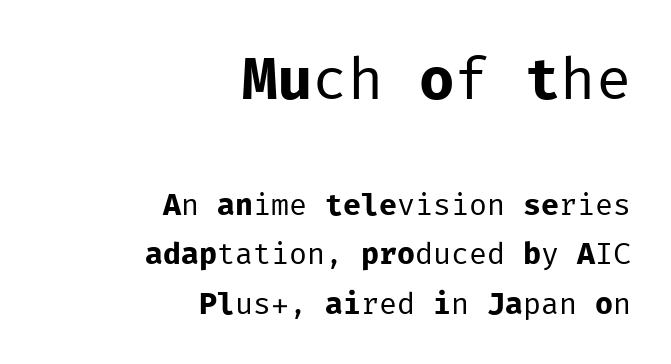
{"serif": "no", "italic": "no", "bold": "no", "weight": "regular", "width": "normal", "stroke_contrast": "low", "x_height": "medium", "monospaced": "yes", "underline": "no", "align": "right", "line_spacing": "normal", "line_spacing_ratio": 1.65, "letter_spacing": "normal", "letter_spacing_em": 0.0, "larger_block": "first", "size_ratio": 1.97, "glyph_px": 59}
